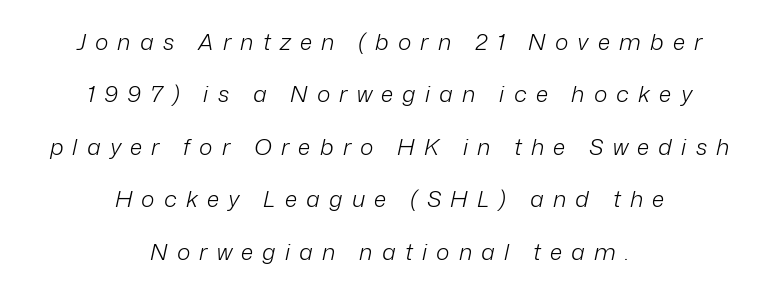
What's the leading like? Stretched, with rows far apart. The rendering inserts visible extra space after every character. Descenders are the only things crossing below the line. Each stroke keeps to a modest, everyday thickness or less. If you folded the block vertically in half, each line would mirror itself in length. Yep, that's italic — everything's leaning.
